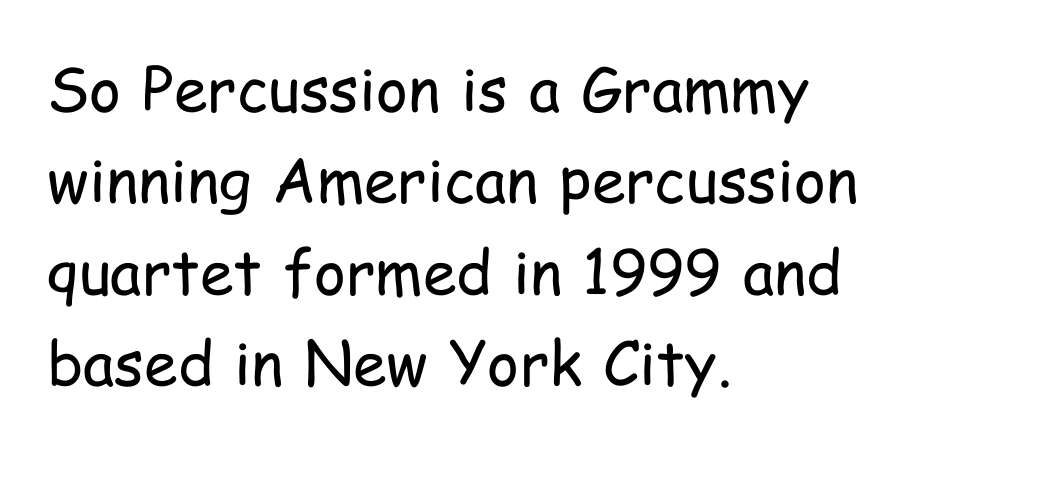
{"serif": "no", "italic": "no", "bold": "no", "weight": "regular", "width": "condensed", "stroke_contrast": "low", "x_height": "medium", "monospaced": "no", "underline": "no", "align": "left", "line_spacing": "normal", "line_spacing_ratio": 1.5, "letter_spacing": "normal", "letter_spacing_em": 0.0, "glyph_px": 61}
